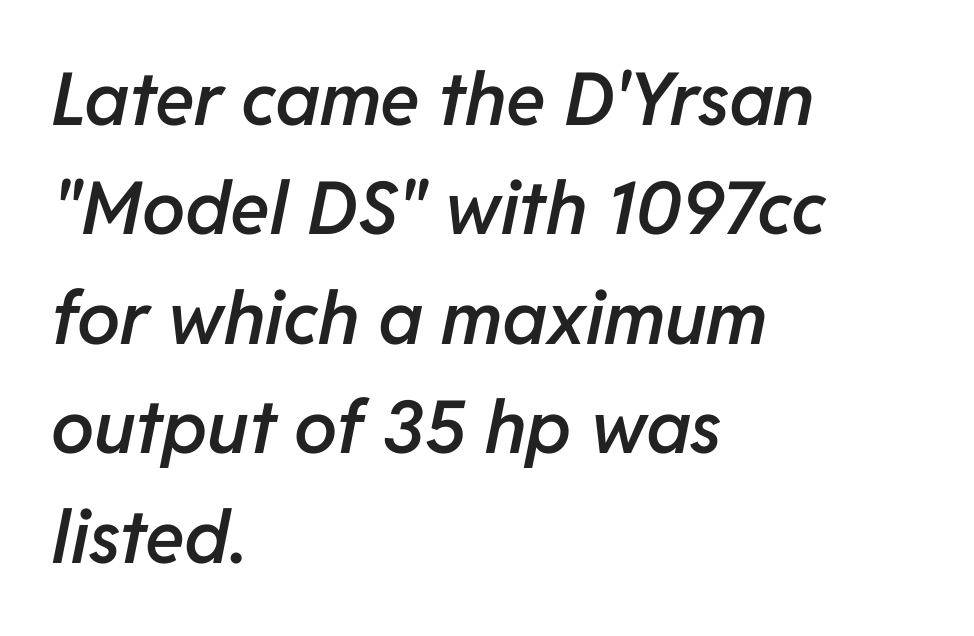
Q: Is the text bold? A: Semi-bold.
Q: Is the text italic (slanted)? A: Yes, it leans right by about 11 degrees.
Q: Is the text underlined? A: No.
Q: How is the paragraph aligned? A: Left-aligned.
Q: Is the spacing between letters normal or unusually wide? A: Normal.
Q: Is the spacing between lines tight, normal or loose? A: Normal.
Q: Width (condensed, normal, or wide)? A: Normal.
Q: Stroke contrast? A: Low.
Q: x-height? A: Medium.
Q: Monospaced? A: No.
